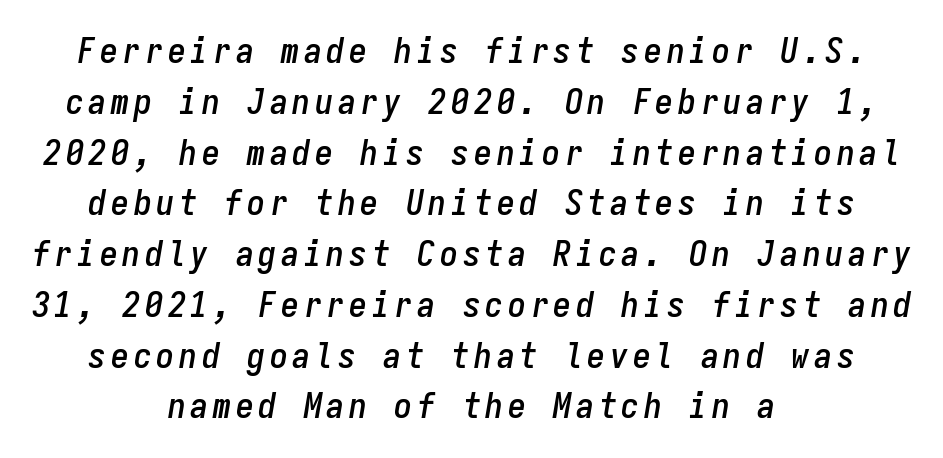
Note the uniform advance width — an 'i' takes as much space as an 'm'. The space beneath each line is pristine and unruled. The face used here has a pronounced slope to its letters. Typeset on center — no edge is straight.
